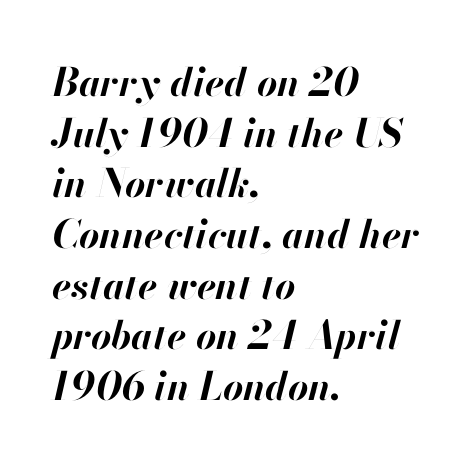
The image shows 39 px bold type, italic (leaning right); set left-aligned, normal line spacing (1.3x), normal letter spacing, not underlined; high stroke contrast and a small x-height.
